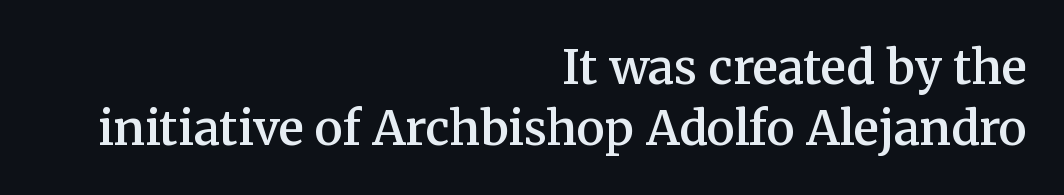
{"serif": "yes", "italic": "no", "bold": "semi", "weight": "semibold", "width": "normal", "stroke_contrast": "medium", "x_height": "medium", "monospaced": "no", "underline": "no", "align": "right", "line_spacing": "normal", "line_spacing_ratio": 1.29, "letter_spacing": "normal", "letter_spacing_em": 0.0, "glyph_px": 47}
